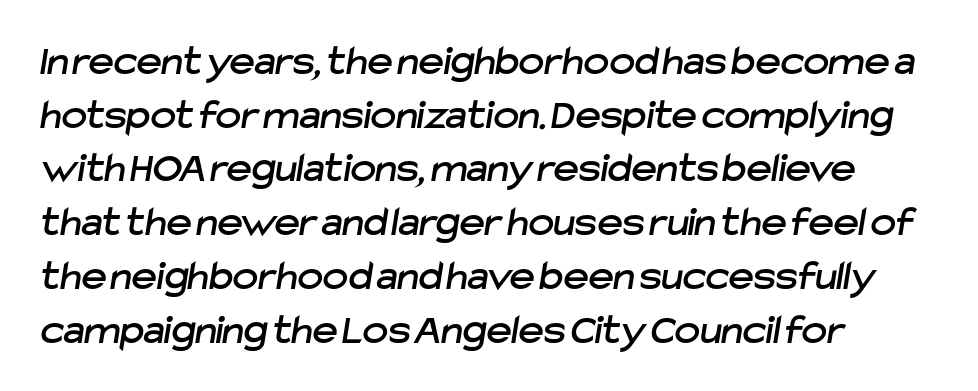
{"serif": "no", "width": "normal", "stroke_contrast": "low", "x_height": "medium", "monospaced": "no", "underline": "no", "align": "left", "line_spacing": "normal", "line_spacing_ratio": 1.25, "letter_spacing": "normal", "letter_spacing_em": 0.0, "glyph_px": 43}
